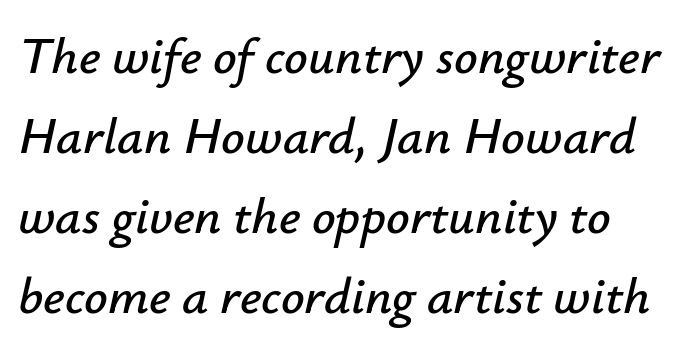
{"italic": "yes", "lean": "right", "slant_degrees": 12, "width": "normal", "stroke_contrast": "low", "x_height": "small", "monospaced": "no", "underline": "no", "line_spacing": "normal", "line_spacing_ratio": 1.54, "letter_spacing": "normal", "letter_spacing_em": 0.0, "glyph_px": 52}
